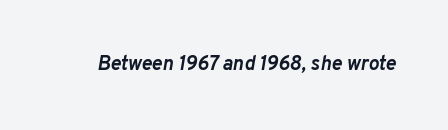
Q: Is the text bold? A: Yes.
Q: Is the text italic (slanted)? A: Yes, it leans right by about 10 degrees.
Q: Is the text underlined? A: No.
Q: Is the spacing between letters normal or unusually wide? A: Normal.
